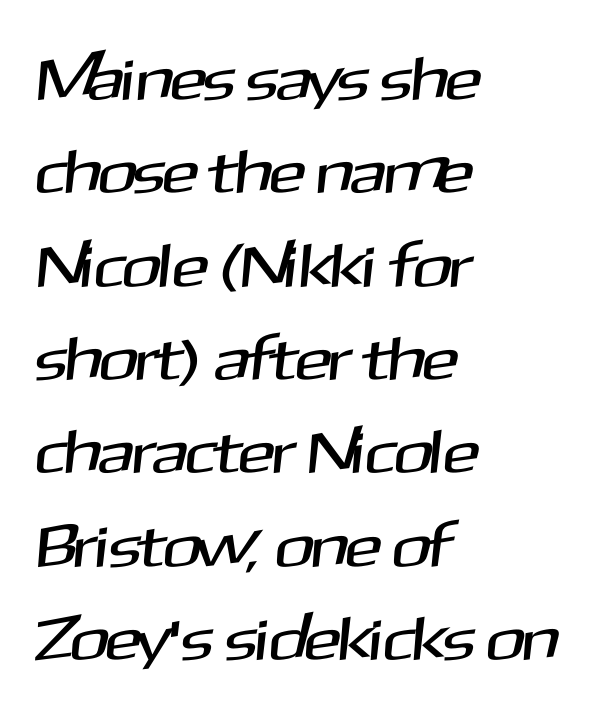
{"serif": "no", "width": "normal", "stroke_contrast": "medium", "x_height": "medium", "monospaced": "no", "underline": "no", "align": "left", "line_spacing": "normal", "line_spacing_ratio": 1.53, "letter_spacing": "normal", "letter_spacing_em": 0.0, "glyph_px": 61}
